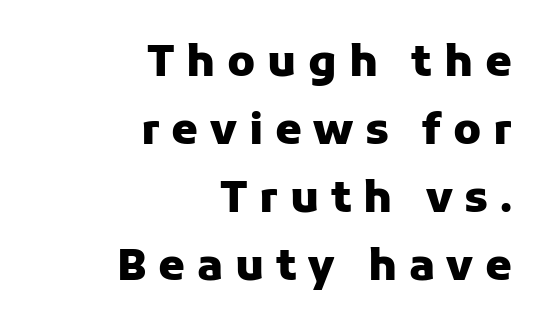
The image shows 43 px heavy sans-serif type, upright; set right-aligned, normal line spacing (1.58x), unusually wide letter spacing (+0.27 em), not underlined; low stroke contrast and a medium x-height.
